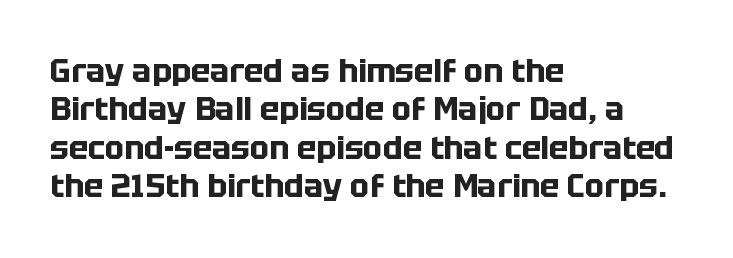
{"serif": "no", "italic": "no", "bold": "yes", "weight": "bold", "width": "normal", "stroke_contrast": "low", "x_height": "large", "monospaced": "no", "underline": "no", "align": "left", "line_spacing_ratio": 1.2, "letter_spacing": "normal", "letter_spacing_em": 0.0, "glyph_px": 32}
